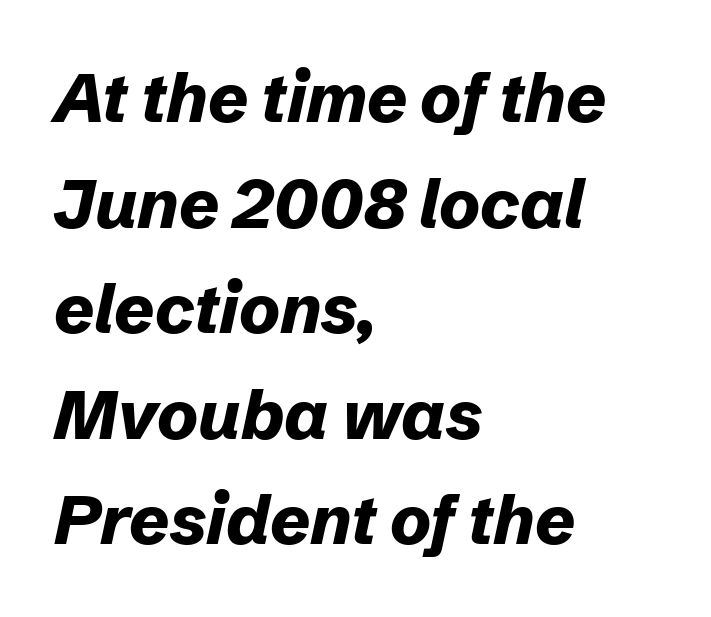
The image shows 69 px bold type, italic (leaning right); set left-aligned, normal line spacing (1.53x), normal letter spacing, not underlined; low stroke contrast and a medium x-height.
